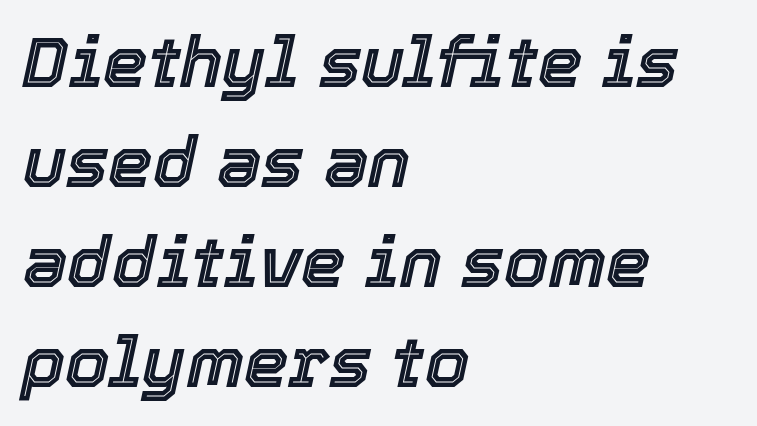
Looks like regular typesetting: each glyph gets only the width it needs. The specimen reads as italic at a glance. Rule under the text: the space is simply empty. Successive baselines arrive at the customary interval. The passage is arranged the way most books set body copy — flush left.
